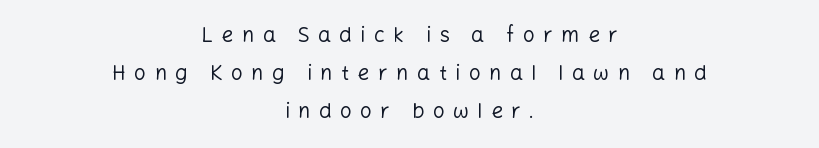
The image shows 21 px text type, upright; set centered, line spacing 1.8x, unusually wide letter spacing (+0.4 em), not underlined.
